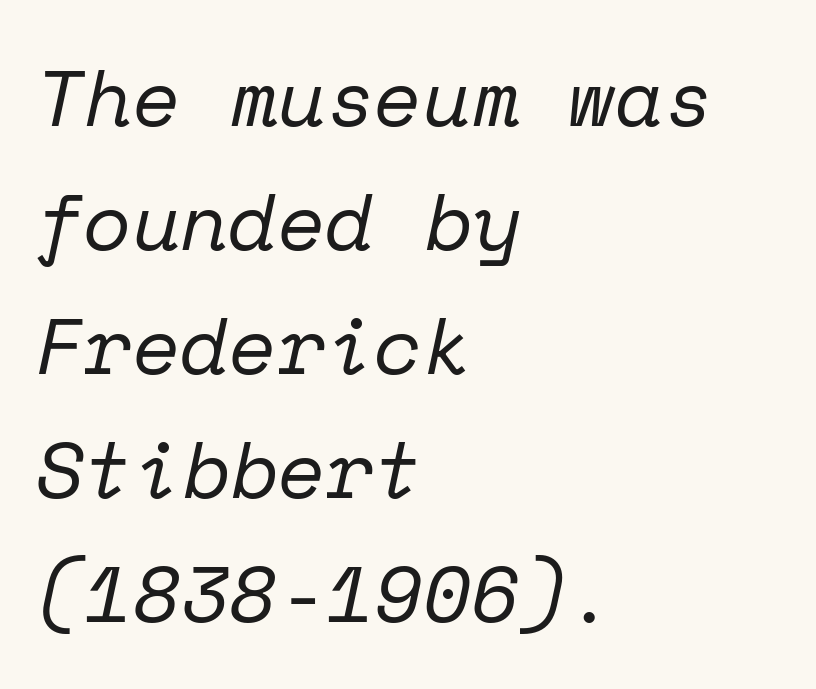
The image shows 79 px regular-weight serif type, italic (leaning right), monospaced; set left-aligned, normal line spacing (1.57x), normal letter spacing, not underlined; low stroke contrast and a medium x-height.
